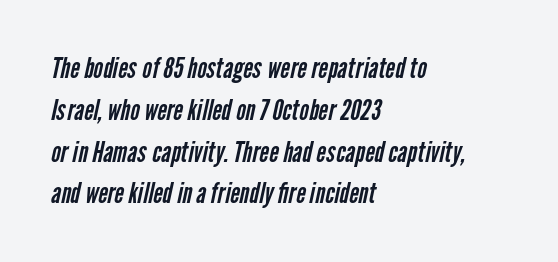
The image shows 29 px regular-weight, condensed sans-serif type; set left-aligned, normal line spacing (1.44x), normal letter spacing, not underlined; low stroke contrast and a medium x-height.
